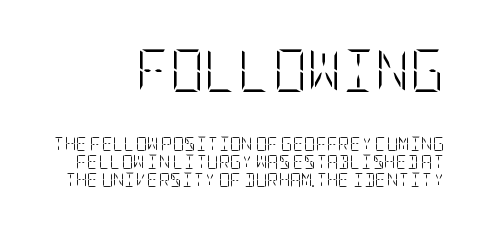
The image shows 42 px light, condensed type, upright; set right-aligned, normal line spacing (1.28x), normal letter spacing, not underlined; the first (top) block is 3.0x larger; low stroke contrast and a large x-height.
